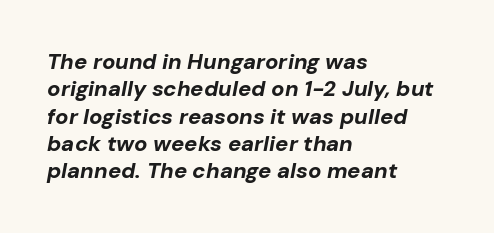
{"italic": "yes", "lean": "right", "slant_degrees": 10, "bold": "yes", "underline": "no", "align": "left", "line_spacing_ratio": 1.24, "letter_spacing": "normal", "letter_spacing_em": 0.0, "glyph_px": 22}
